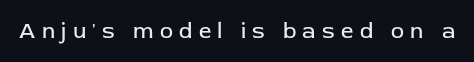
{"italic": "no", "bold": "no", "underline": "no", "letter_spacing": "wide", "letter_spacing_em": 0.29, "glyph_px": 22}
